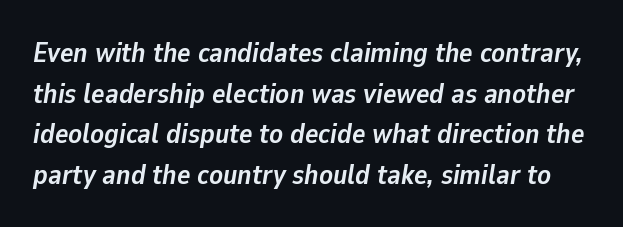
The image shows 28 px semibold type, italic (leaning right); set normal line spacing (1.45x), normal letter spacing, not underlined; low stroke contrast and a medium x-height.
